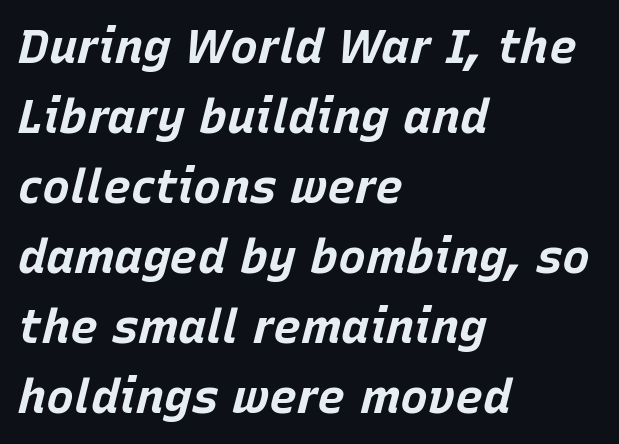
{"italic": "yes", "lean": "right", "slant_degrees": 15, "bold": "yes", "weight": "bold", "width": "normal", "stroke_contrast": "low", "x_height": "large", "monospaced": "no", "underline": "no", "align": "left", "line_spacing": "normal", "line_spacing_ratio": 1.49, "letter_spacing": "normal", "letter_spacing_em": 0.0, "glyph_px": 47}
